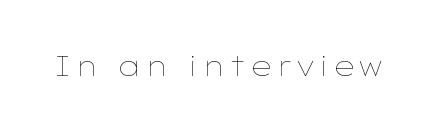
The space directly below the letters is spotless. The letters look calm and open, with moderate or lighter stems. Notice how the stems are strictly vertical — no italics here.
